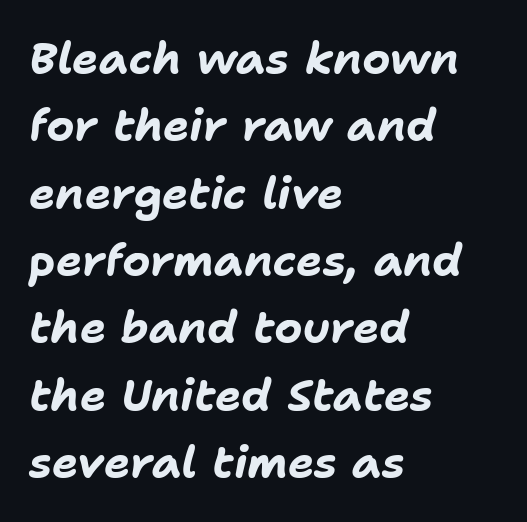
Italic: yes, the glyphs are oblique. Each row of text sits above clean, open space. Typographic density is high because the face is bold. The lines in this sample share a left origin and differ only in where they stop.
